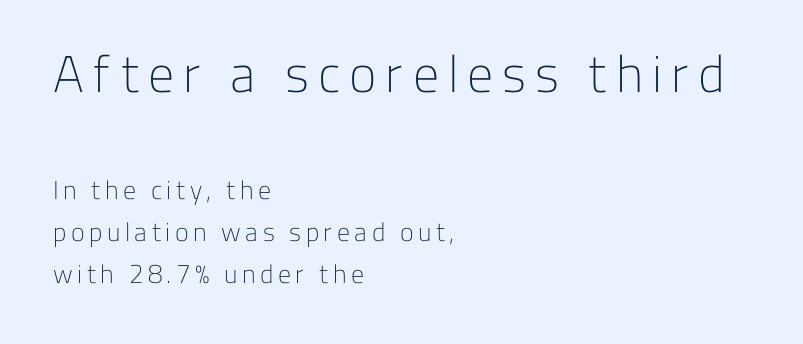
The image shows 52 px light sans-serif type, upright; set left-aligned, normal line spacing (1.62x), not underlined; the first (top) block is 2.0x larger; low stroke contrast and a medium x-height.
